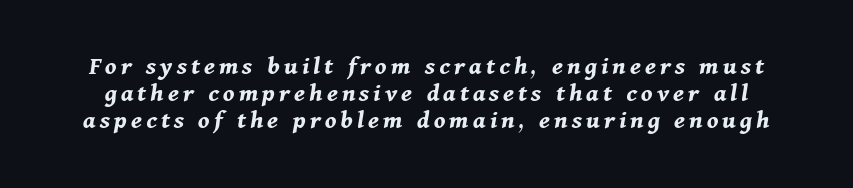
Q: Is the text bold? A: Yes.
Q: Is the text italic (slanted)? A: Yes, it leans right by about 11 degrees.
Q: Is the text underlined? A: No.
Q: Is the spacing between lines tight, normal or loose? A: Tight.
